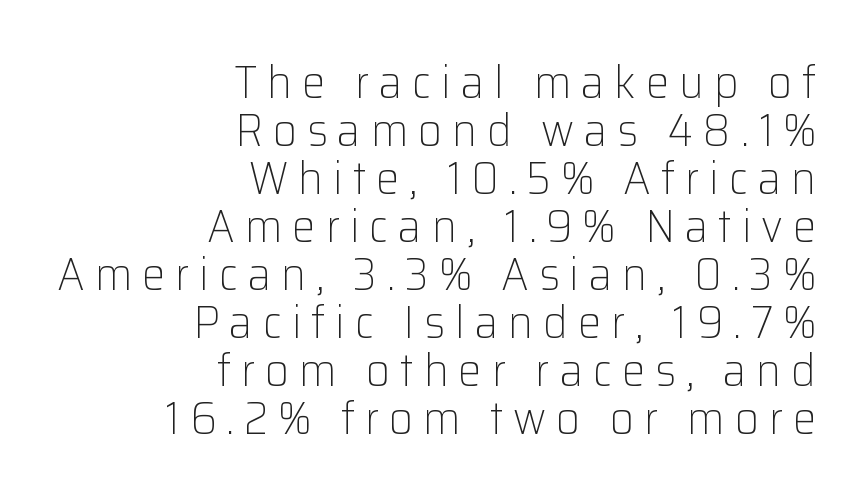
The passage shown has open, widely tracked lettering throughout. The typesetting does not lean heavy: it is not bold. Type without underlining. The rendering shows plain stroke endings on the letterforms — a sans-serif design.
